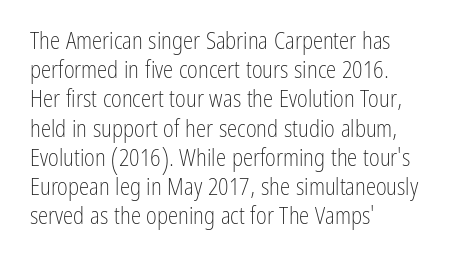
{"italic": "no", "bold": "no", "underline": "no", "align": "left", "line_spacing": "normal", "line_spacing_ratio": 1.27, "letter_spacing": "normal", "letter_spacing_em": 0.0, "glyph_px": 23}
